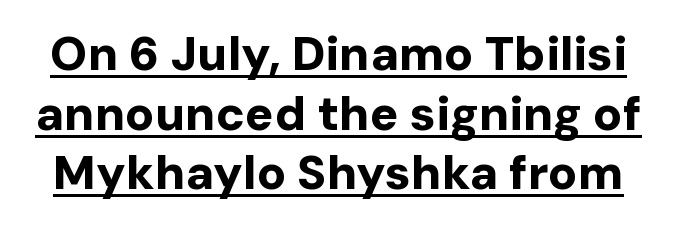
The image shows 48 px bold sans-serif type, upright; set line spacing 1.24x, normal letter spacing, underlined; low stroke contrast and a medium x-height.
